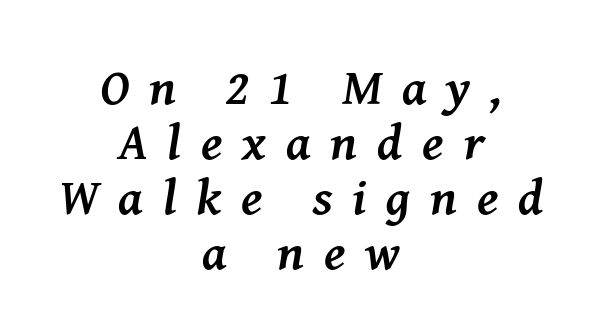
Q: Is the text bold? A: Yes.
Q: Is the text italic (slanted)? A: Yes, it leans right by about 8 degrees.
Q: Is the typeface a serif or a sans-serif typeface? A: Serif.
Q: Is the text underlined? A: No.
Q: How is the paragraph aligned? A: Centered.
Q: Is the spacing between letters normal or unusually wide? A: Unusually wide.
Q: Is the spacing between lines tight, normal or loose? A: Tight.
Q: Width (condensed, normal, or wide)? A: Normal.
Q: Stroke contrast? A: Medium.
Q: x-height? A: Medium.
Q: Monospaced? A: No.
